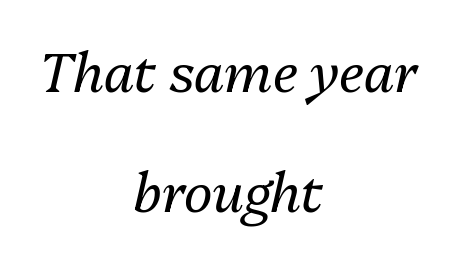
Caption: face not bold, strokes unweighted. Looks like regular typesetting: each glyph gets only the width it needs. The typesetter chose a symmetrical, centered arrangement here. The baseline area is clear. Loosely led — the rows are spread out. Emphasis-style slanted type is in use.
